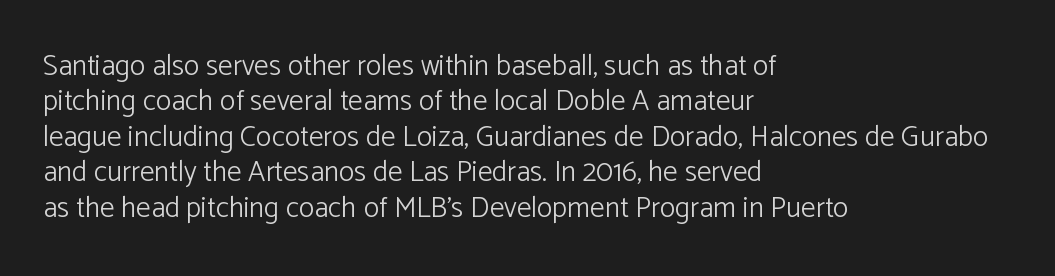
{"serif": "no", "italic": "no", "bold": "no", "weight": "light", "width": "normal", "stroke_contrast": "low", "x_height": "medium", "monospaced": "no", "underline": "no", "align": "left", "line_spacing_ratio": 1.22, "letter_spacing": "normal", "letter_spacing_em": 0.0, "glyph_px": 29}
